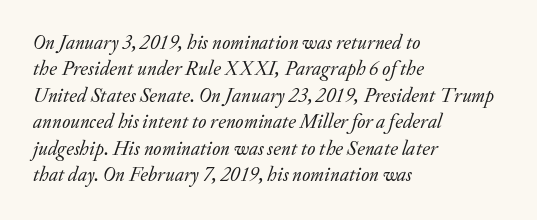
Q: Is the text bold? A: No.
Q: Is the text italic (slanted)? A: Yes, it leans right by about 20 degrees.
Q: Is the text underlined? A: No.
Q: How is the paragraph aligned? A: Left-aligned.
Q: Is the spacing between letters normal or unusually wide? A: Normal.
Q: Is the spacing between lines tight, normal or loose? A: Normal.
